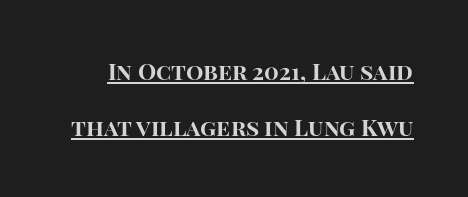
Leading: increased. The gaps between neighbouring characters are ordinary and unremarkable. Is there any slant? The stems are plumb. Chunky letters — that's bold for sure. The specimen includes a rule beneath the text block's lines.
